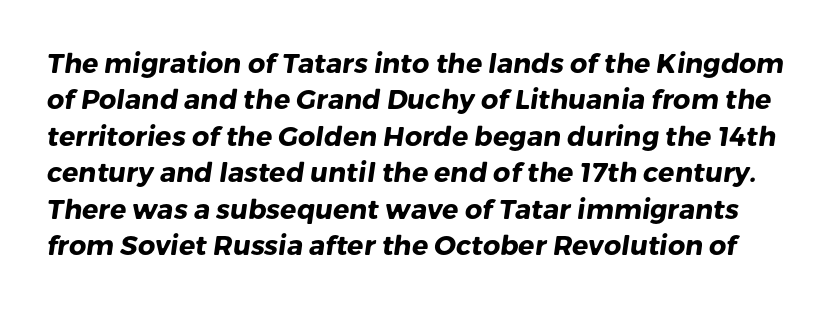
The letterforms sit shoulder to shoulder at normal distance. The face used here has the dense, thick strokes of a bold. A normal amount of white space separates one row of letters from the next. Has an underline been added? It has not.
